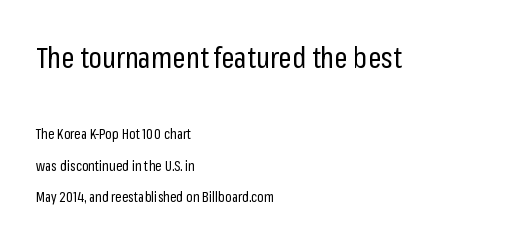
Unlike italic type, these characters show no tilt at all. The font is comparable to plain body text, perhaps lighter. Honestly, there is no underline to notice here at all. Visually, the top section dominates because its glyphs are scaled up.
